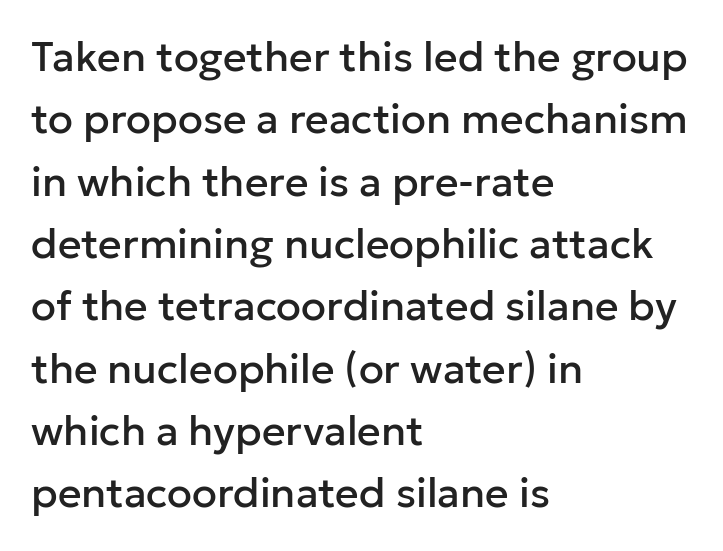
Q: Is the text italic (slanted)? A: No, it is upright.
Q: Is the typeface a serif or a sans-serif typeface? A: Sans-serif.
Q: Is the text underlined? A: No.
Q: How is the paragraph aligned? A: Left-aligned.
Q: Is the spacing between letters normal or unusually wide? A: Normal.
Q: Is the spacing between lines tight, normal or loose? A: Normal.
Q: Width (condensed, normal, or wide)? A: Normal.
Q: Stroke contrast? A: Low.
Q: x-height? A: Medium.
Q: Monospaced? A: No.
